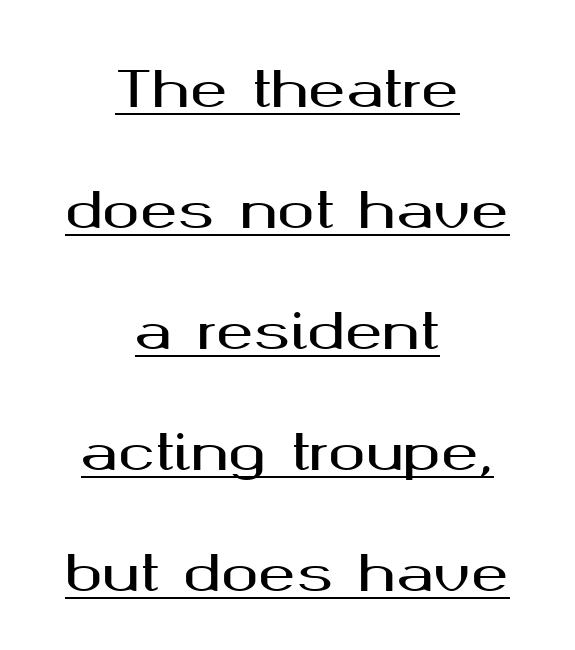
The image shows 50 px wide sans-serif type, upright; set centered, loose line spacing (2.42x), normal letter spacing, underlined; medium stroke contrast and a medium x-height.
